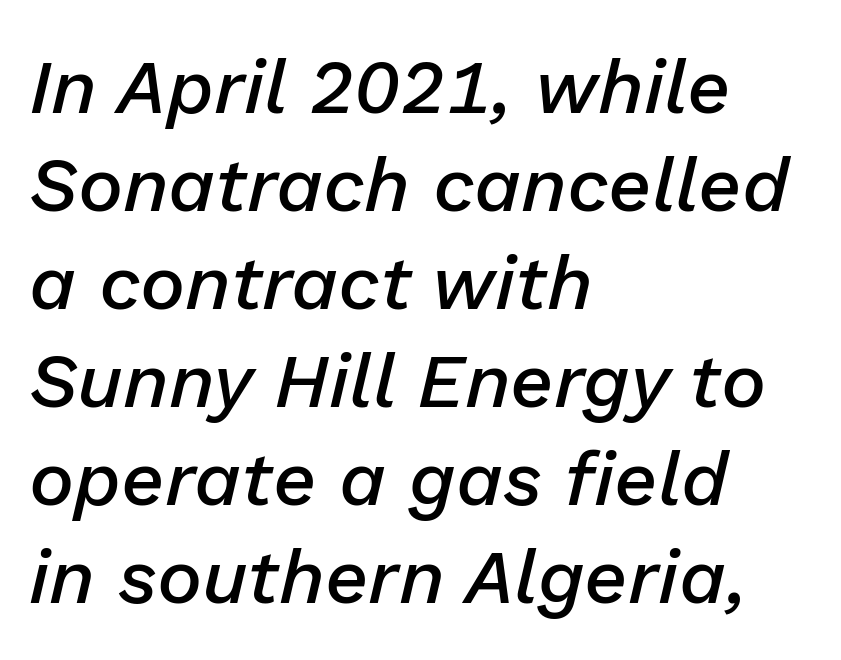
Q: Is the text bold? A: Semi-bold.
Q: Is the text italic (slanted)? A: Yes, it leans right by about 13 degrees.
Q: Is the text underlined? A: No.
Q: How is the paragraph aligned? A: Left-aligned.
Q: Is the spacing between letters normal or unusually wide? A: Normal.
Q: Is the spacing between lines tight, normal or loose? A: Normal.
Q: Width (condensed, normal, or wide)? A: Normal.
Q: Stroke contrast? A: Low.
Q: x-height? A: Medium.
Q: Monospaced? A: No.
